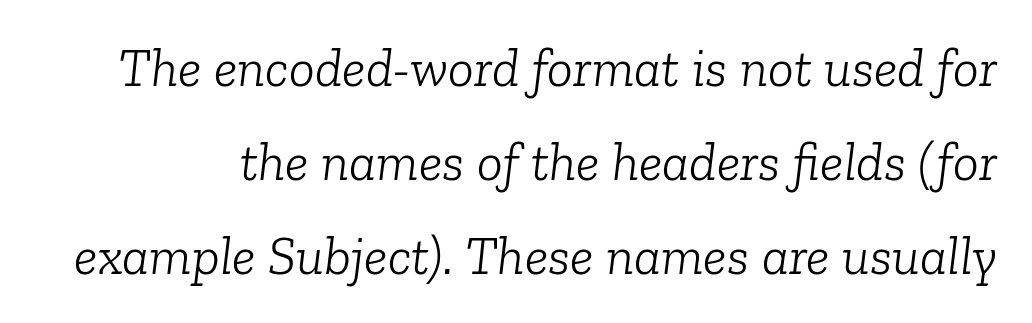
Looks like regular typesetting: each glyph gets only the width it needs. Yep, that's italic — everything's leaning. Little horizontal feet cap the strokes, marking this as serif type. You could call the tracking neutral — neither tight nor loose.
